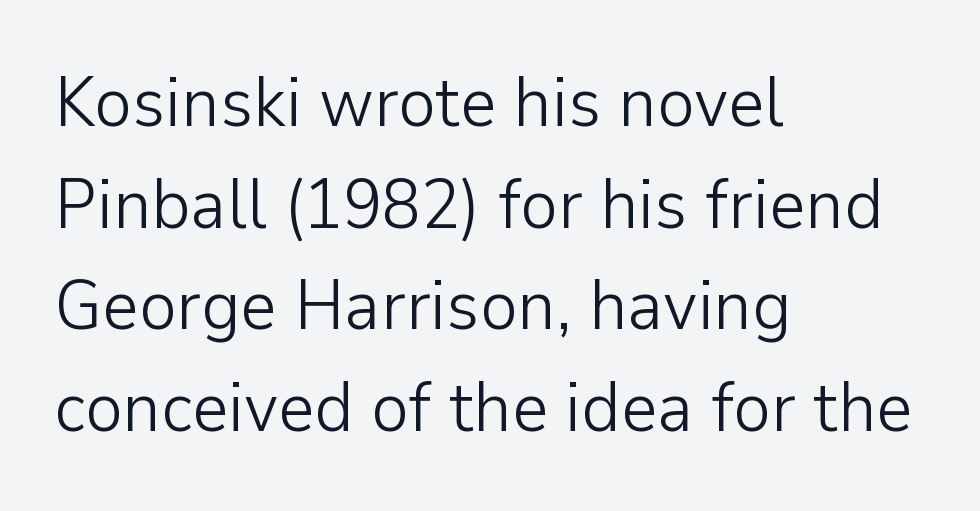
The image shows 71 px light sans-serif type, upright; set left-aligned, normal line spacing (1.43x), normal letter spacing, not underlined; low stroke contrast and a medium x-height.
